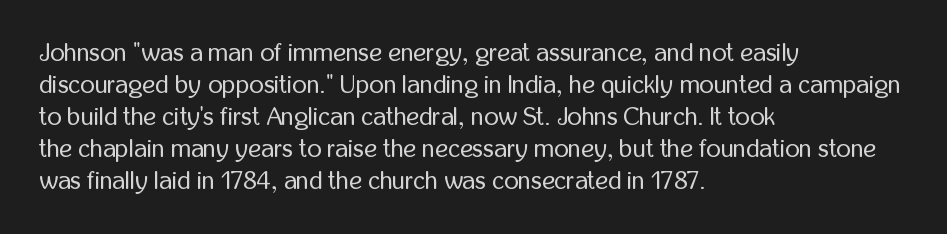
The image shows 25 px text type, upright; set left-aligned, normal line spacing (1.28x), normal letter spacing, not underlined.
